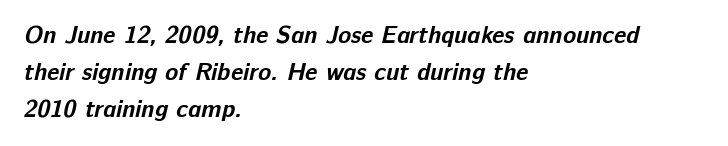
{"bold": "yes", "underline": "no", "align": "left", "line_spacing": "normal", "line_spacing_ratio": 1.55, "letter_spacing": "normal", "letter_spacing_em": 0.0, "glyph_px": 24}
